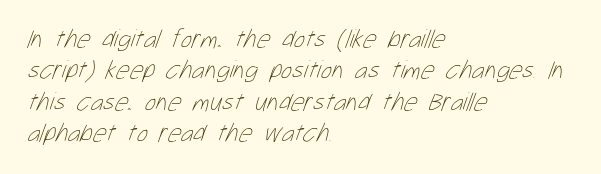
The baseline area is clear. In CSS terms this would be text-align: left. Each word holds together tightly as a unit, with standard inter-letter gaps. Letters have the restrained weight of plain body copy at most.
